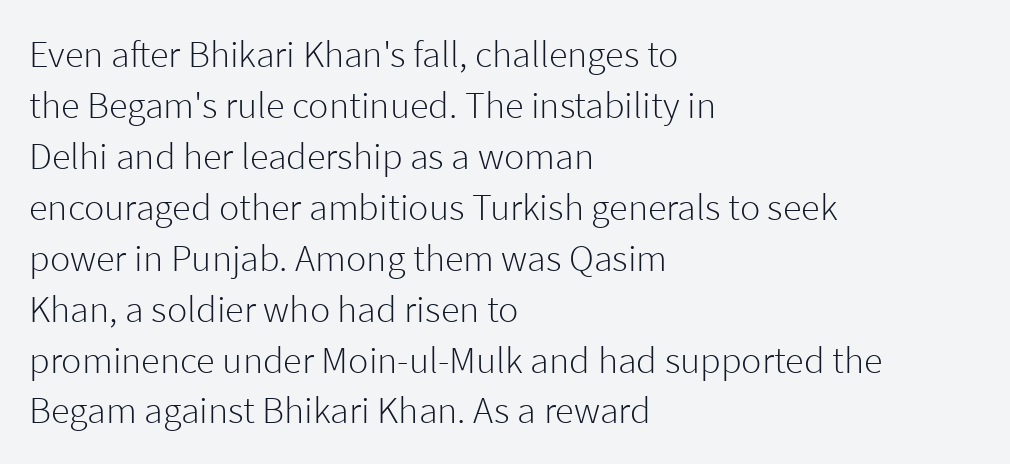
Q: Is the text bold? A: No.
Q: Is the text italic (slanted)? A: No, it is upright.
Q: Is the typeface a serif or a sans-serif typeface? A: Sans-serif.
Q: Is the text underlined? A: No.
Q: How is the paragraph aligned? A: Left-aligned.
Q: Is the spacing between letters normal or unusually wide? A: Normal.
Q: Is the spacing between lines tight, normal or loose? A: Normal.
Q: Width (condensed, normal, or wide)? A: Normal.
Q: Stroke contrast? A: Low.
Q: x-height? A: Medium.
Q: Monospaced? A: No.
